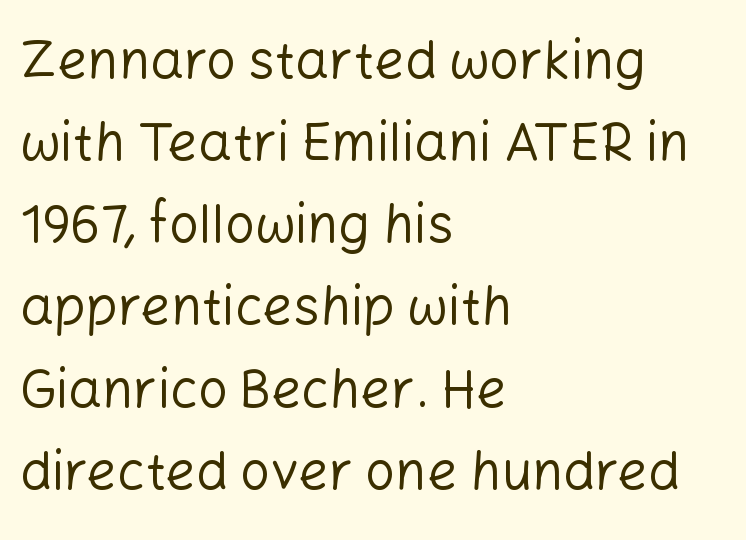
{"serif": "no", "italic": "no", "bold": "no", "weight": "regular", "width": "normal", "stroke_contrast": "low", "x_height": "medium", "monospaced": "no", "underline": "no", "align": "left", "line_spacing": "normal", "line_spacing_ratio": 1.55, "letter_spacing": "normal", "letter_spacing_em": 0.0, "glyph_px": 53}
